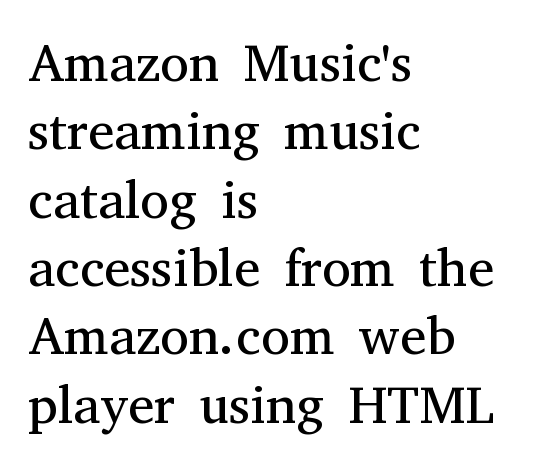
A typesetter would call this proportional, since set widths differ per character. Honestly, the letter spacing is just normal — you wouldn't notice it. Check the space under the baseline: it is left empty. Typeset ragged right — the left edge is the straight one.
